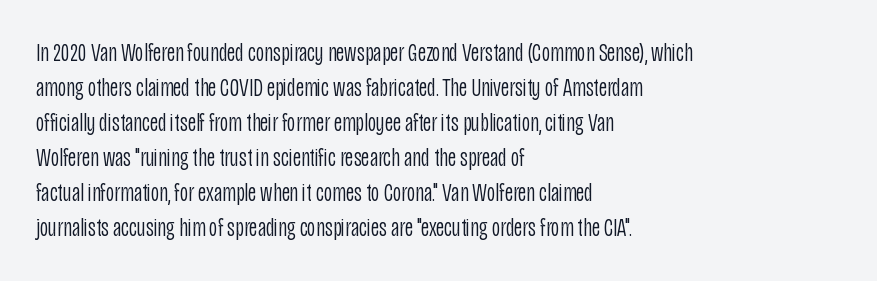
How are the letters spaced? Ordinarily, with no added tracking. Has an underline been added? It has not. Honestly, the row spacing looks completely unremarkable. The font is comparable to plain body text, perhaps lighter. Visually the block forms a straight wall on the left and a jagged coastline on the right.
